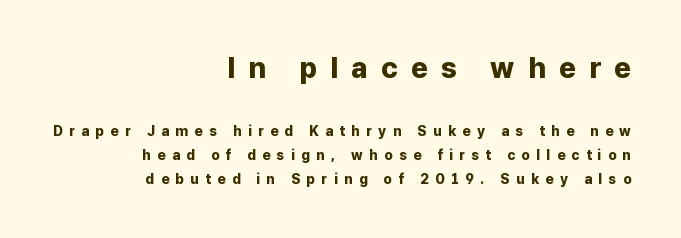
The image shows 29 px bold sans-serif type, upright; set right-aligned, normal line spacing (1.69x), unusually wide letter spacing (+0.46 em), not underlined; the first (top) block is 2.07x larger; low stroke contrast and a medium x-height.
